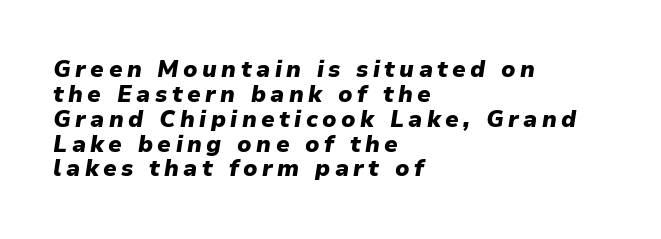
The image shows 23 px bold type, italic (leaning right); set left-aligned, tight line spacing (1.08x), not underlined.
